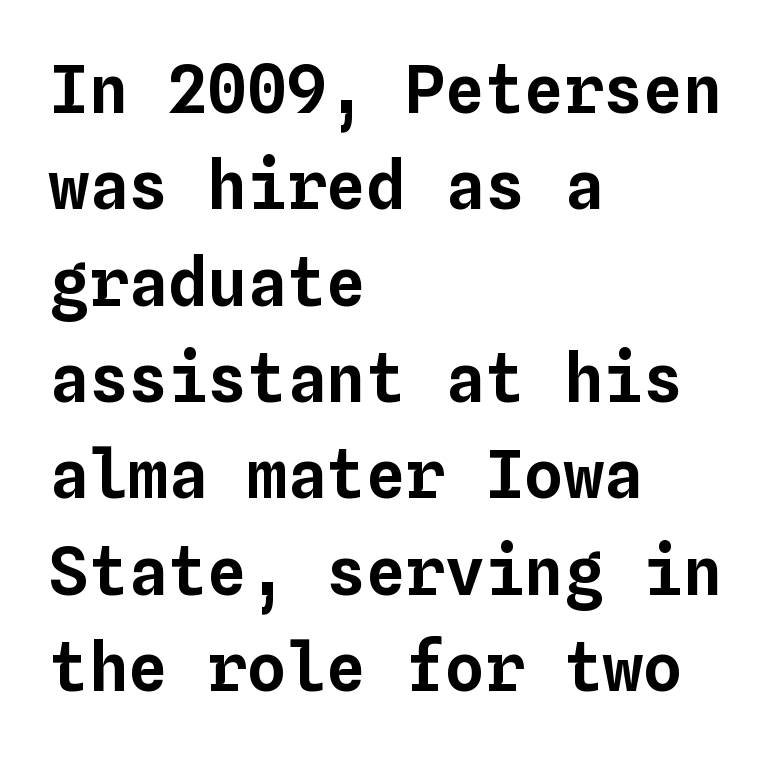
The image shows 66 px text type, upright, monospaced; set left-aligned, normal line spacing (1.46x), normal letter spacing, not underlined; low stroke contrast and a medium x-height.
